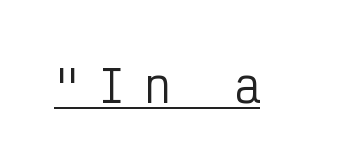
Q: Is the text bold? A: No.
Q: Is the text italic (slanted)? A: No, it is upright.
Q: Is the typeface a serif or a sans-serif typeface? A: Sans-serif.
Q: Is the text underlined? A: Yes.
Q: Is the spacing between letters normal or unusually wide? A: Unusually wide.
Q: Width (condensed, normal, or wide)? A: Condensed.
Q: Stroke contrast? A: Low.
Q: x-height? A: Medium.
Q: Monospaced? A: Yes.
